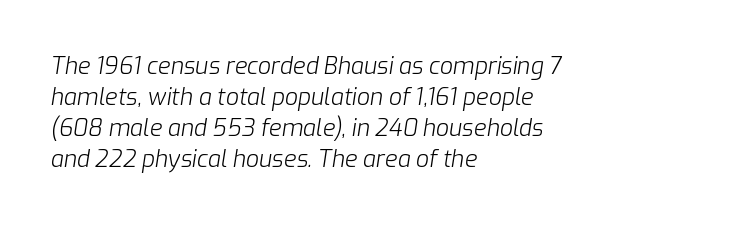
The rows are spaced the way most documents space them. Lines of text with bare space underneath. The text block is weighted toward the left margin, trailing off unevenly rightward. The passage shown leans; its letterforms are oblique. Standard letterfit; no display-style spreading of the glyphs. The strokes are not fattened; the text isn't bold.
